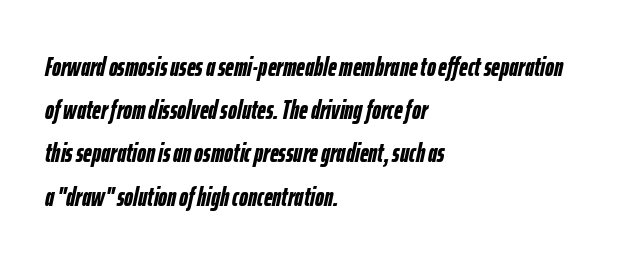
{"italic": "yes", "lean": "right", "slant_degrees": 12, "bold": "yes", "underline": "no", "align": "left", "line_spacing": "normal", "line_spacing_ratio": 1.6, "letter_spacing": "normal", "letter_spacing_em": 0.0, "glyph_px": 27}
